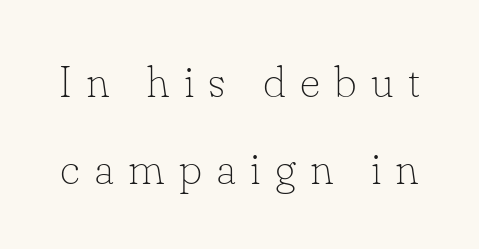
Observe the serifs anchoring each vertical stroke in this sample. Whoever set this chose breathing room over compactness in the vertical rhythm. Tracking here is generous; glyphs stand well apart from one another. The characters are drawn with everyday or finer stroke widths. Is this a fixed-width face? No — the glyphs have proportional, varying widths.
